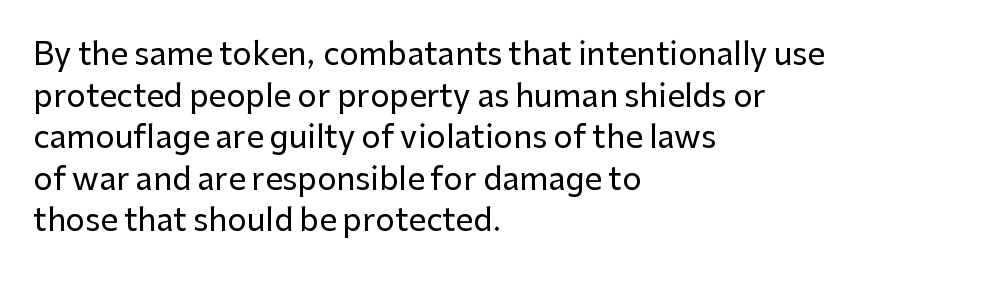
Q: Is the text italic (slanted)? A: No, it is upright.
Q: Is the typeface a serif or a sans-serif typeface? A: Sans-serif.
Q: Is the text underlined? A: No.
Q: How is the paragraph aligned? A: Left-aligned.
Q: Is the spacing between letters normal or unusually wide? A: Normal.
Q: Is the spacing between lines tight, normal or loose? A: Normal.
Q: Width (condensed, normal, or wide)? A: Normal.
Q: Stroke contrast? A: Low.
Q: x-height? A: Medium.
Q: Monospaced? A: No.
